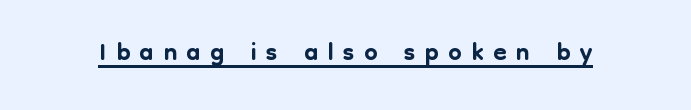
A typesetter would call this proportional, since set widths differ per character. A typographer would call this underscored text. Spacing between characters has been opened up far beyond the box default. This sample uses an upright cut, with every glyph sitting square on the baseline. Grotesque or geometric, the face here clearly has no serifs.
